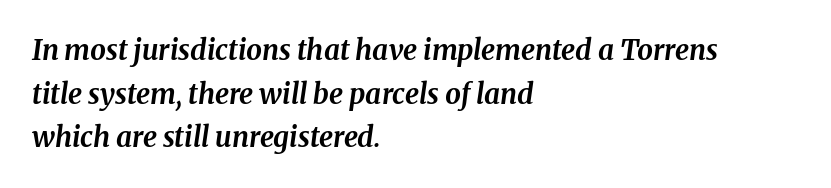
Q: Is the text bold? A: Yes.
Q: Is the text italic (slanted)? A: Yes, it leans right by about 8 degrees.
Q: Is the text underlined? A: No.
Q: How is the paragraph aligned? A: Left-aligned.
Q: Is the spacing between letters normal or unusually wide? A: Normal.
Q: Is the spacing between lines tight, normal or loose? A: Normal.
Q: Width (condensed, normal, or wide)? A: Normal.
Q: Stroke contrast? A: Medium.
Q: x-height? A: Medium.
Q: Monospaced? A: No.
